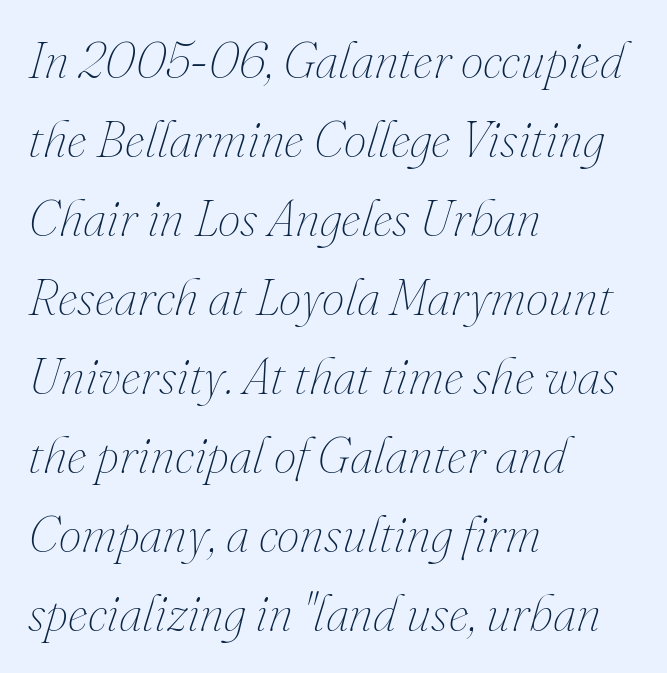
Q: Is the text bold? A: No.
Q: Is the text italic (slanted)? A: Yes, it leans right by about 16 degrees.
Q: Is the text underlined? A: No.
Q: How is the paragraph aligned? A: Left-aligned.
Q: Is the spacing between letters normal or unusually wide? A: Normal.
Q: Is the spacing between lines tight, normal or loose? A: Normal.
Q: Width (condensed, normal, or wide)? A: Normal.
Q: Stroke contrast? A: Medium.
Q: x-height? A: Small.
Q: Monospaced? A: No.
